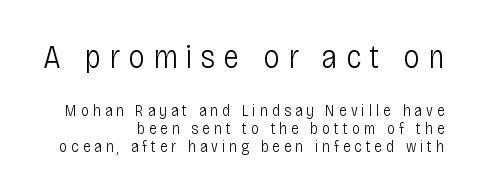
The image shows 33 px light, condensed sans-serif type, upright; set right-aligned, tight line spacing (1.13x), unusually wide letter spacing (+0.25 em), not underlined; the first (top) block is 2.06x larger; low stroke contrast and a large x-height.
